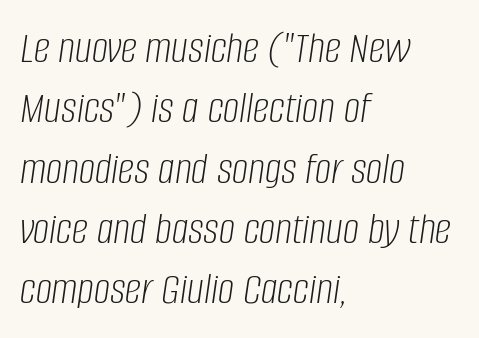
Posture: slanted. Students, note that the glyphs here touch the page at normal intervals. Is the type heavy? It reads as light-to-regular instead. Alignment: flush left. Underline: absent.
